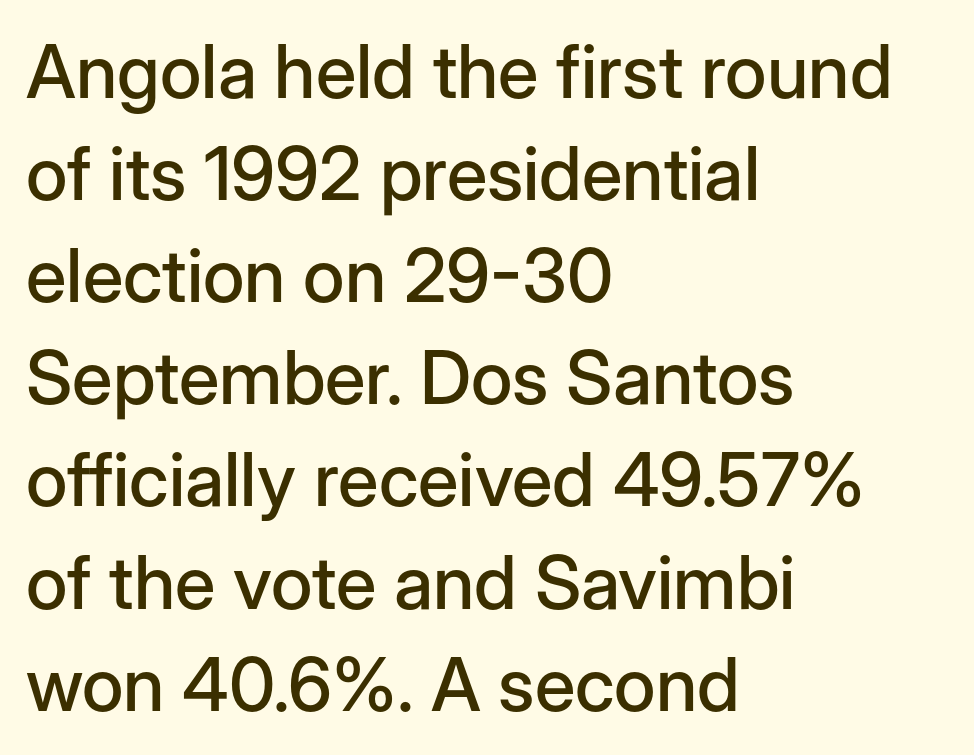
The image shows 74 px sans-serif type, upright; set left-aligned, normal line spacing (1.38x), normal letter spacing, not underlined; low stroke contrast and a medium x-height.
